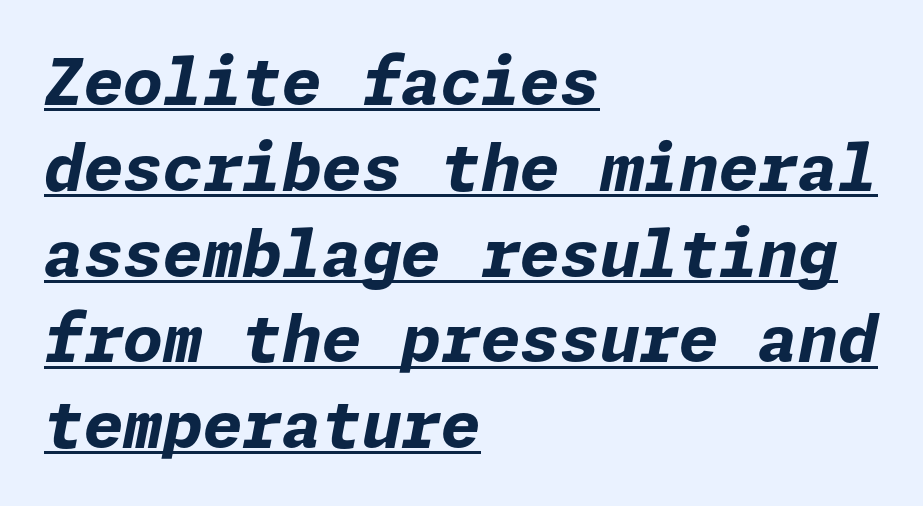
The block of text has a typical density, with ordinary space between rows. Nobody touched the tracking dial on this one. The specimen reads as italic at a glance. Summary of weight: heavy, a full bold. Like a heading marked for emphasis, these lines bear an underscore. Layout note: lines flush left.
